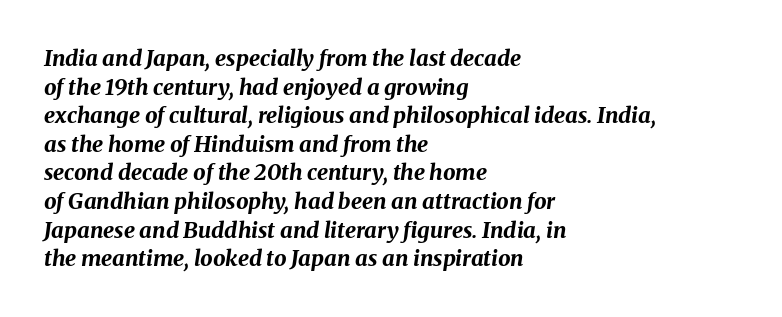
{"italic": "yes", "lean": "right", "slant_degrees": 8, "bold": "yes", "underline": "no", "align": "left", "line_spacing": "normal", "line_spacing_ratio": 1.3, "letter_spacing": "normal", "letter_spacing_em": 0.0, "glyph_px": 22}
